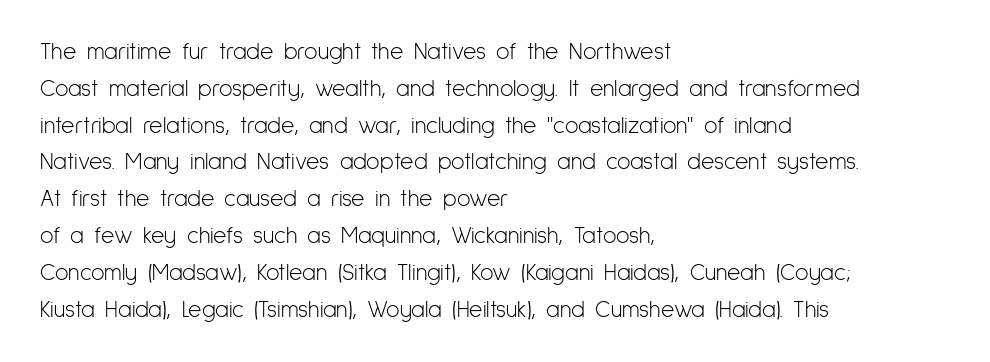
The rendering uses a moderate line-height, typical for paragraphs. The cut favours lightness, reaching ordinary text weight at its darkest. This is roman type, the default non-slanted kind. A student would call this left alignment; a typographer would say flush left, rag right. Honestly, there is no underline to notice here at all. The letterforms sit shoulder to shoulder at normal distance.
